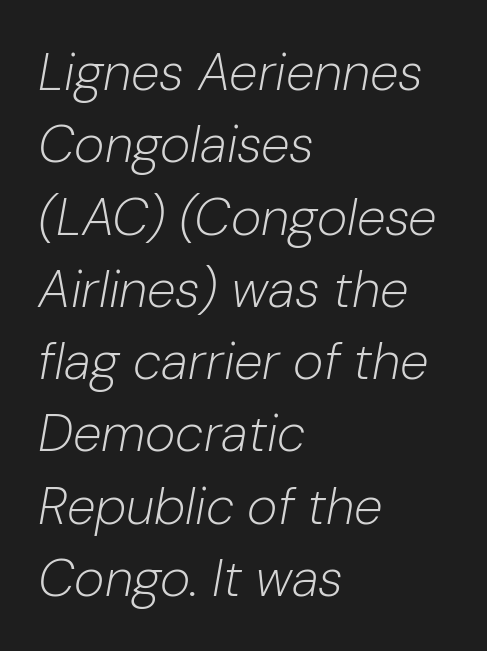
The image shows 52 px light type, italic (leaning right); set left-aligned, normal line spacing (1.39x), normal letter spacing, not underlined; low stroke contrast and a medium x-height.
